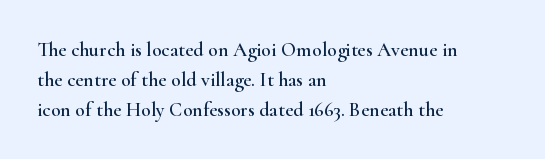
{"italic": "no", "underline": "no", "align": "left", "line_spacing": "normal", "line_spacing_ratio": 1.5, "letter_spacing": "normal", "letter_spacing_em": 0.0, "glyph_px": 20}
